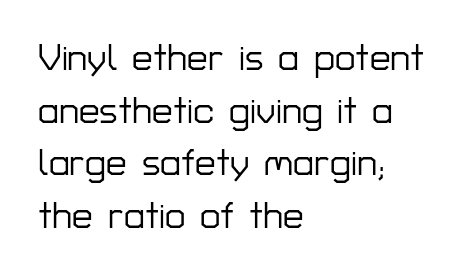
{"serif": "no", "italic": "no", "width": "normal", "stroke_contrast": "low", "x_height": "medium", "monospaced": "no", "underline": "no", "align": "left", "line_spacing": "normal", "line_spacing_ratio": 1.42, "letter_spacing": "normal", "letter_spacing_em": 0.0, "glyph_px": 37}
